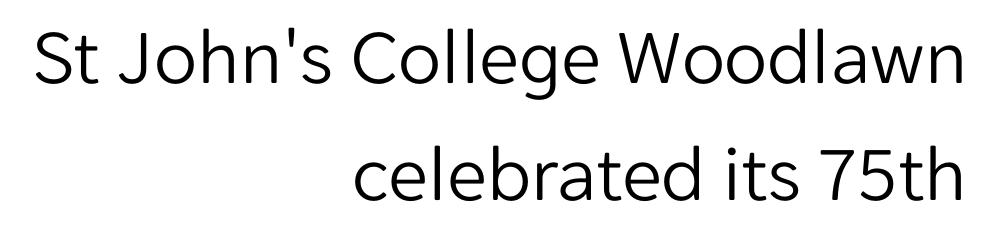
{"serif": "no", "italic": "no", "bold": "no", "weight": "light", "width": "normal", "stroke_contrast": "low", "x_height": "medium", "monospaced": "no", "underline": "no", "align": "right", "line_spacing": "normal", "line_spacing_ratio": 1.46, "letter_spacing": "normal", "letter_spacing_em": 0.0, "glyph_px": 80}
